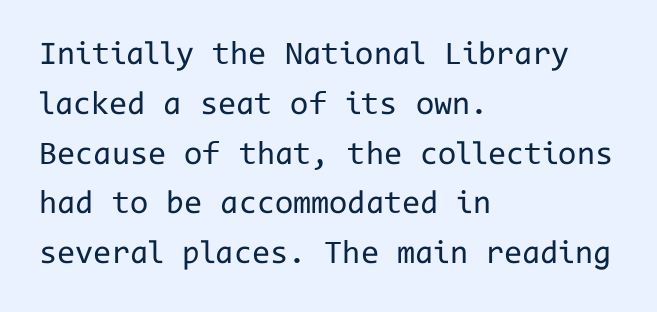
Q: Is the text bold? A: No.
Q: Is the text italic (slanted)? A: No, it is upright.
Q: Is the typeface a serif or a sans-serif typeface? A: Sans-serif.
Q: Is the text underlined? A: No.
Q: How is the paragraph aligned? A: Left-aligned.
Q: Is the spacing between letters normal or unusually wide? A: Normal.
Q: Is the spacing between lines tight, normal or loose? A: Normal.
Q: Width (condensed, normal, or wide)? A: Normal.
Q: Stroke contrast? A: Low.
Q: x-height? A: Medium.
Q: Monospaced? A: Yes.
